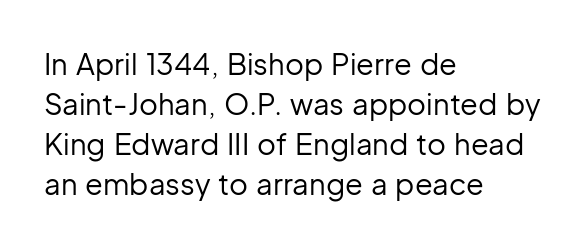
The image shows 29 px regular-weight sans-serif type, upright; set left-aligned, normal line spacing (1.38x), normal letter spacing, not underlined; low stroke contrast and a medium x-height.
